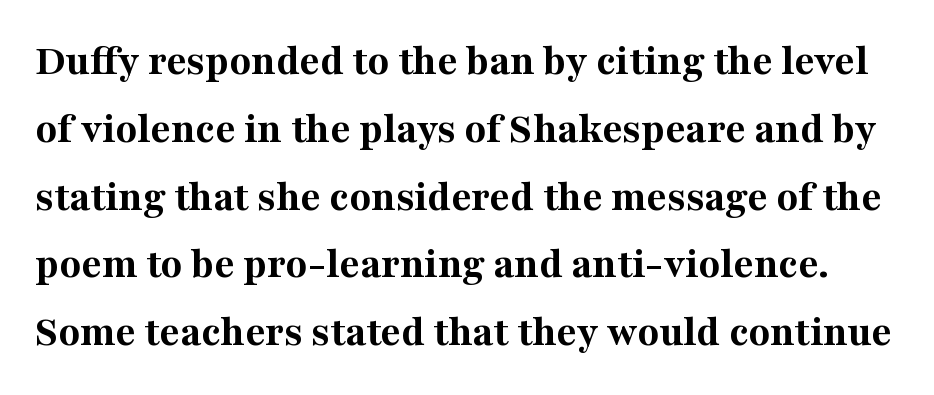
Q: Is the text bold? A: Yes.
Q: Is the text italic (slanted)? A: No, it is upright.
Q: Is the typeface a serif or a sans-serif typeface? A: Serif.
Q: Is the text underlined? A: No.
Q: Is the spacing between letters normal or unusually wide? A: Normal.
Q: Is the spacing between lines tight, normal or loose? A: Normal.
Q: Width (condensed, normal, or wide)? A: Normal.
Q: Stroke contrast? A: Medium.
Q: x-height? A: Medium.
Q: Monospaced? A: No.
